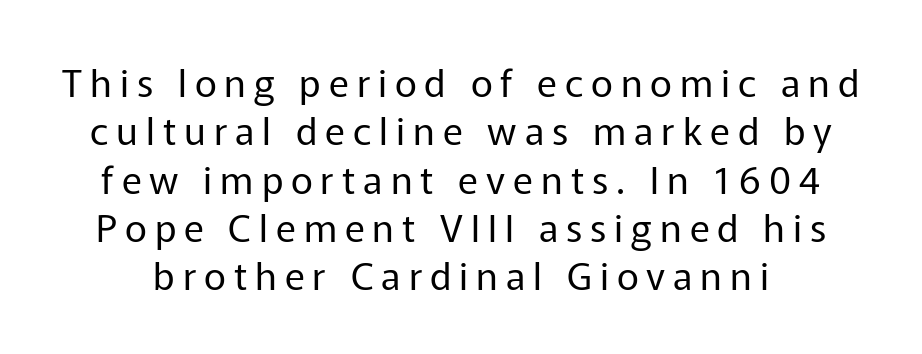
{"serif": "no", "italic": "no", "bold": "no", "weight": "regular", "width": "normal", "stroke_contrast": "low", "x_height": "medium", "monospaced": "no", "underline": "no", "line_spacing": "normal", "line_spacing_ratio": 1.27, "letter_spacing": "wide", "letter_spacing_em": 0.21, "glyph_px": 38}
